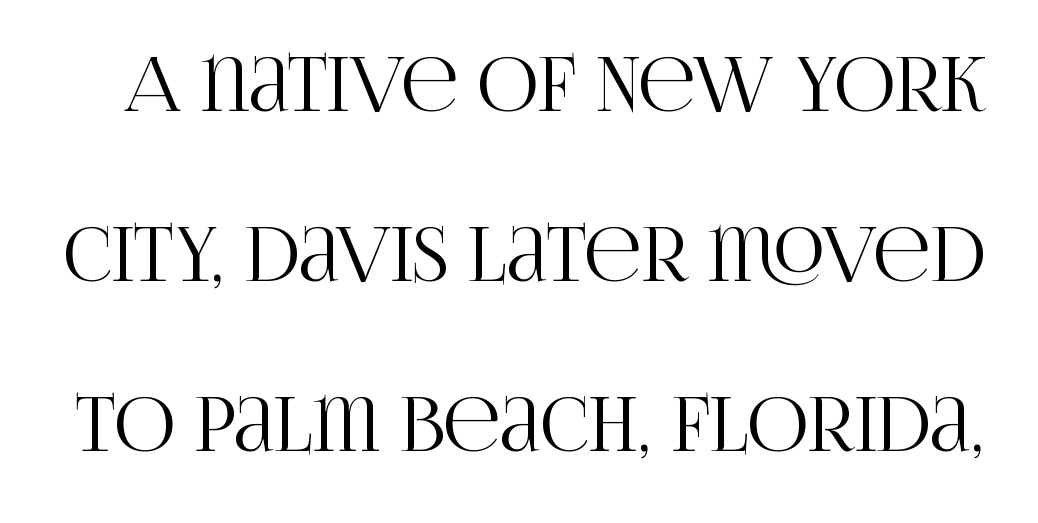
The image shows 75 px condensed serif type, upright; set loose line spacing (2.27x), normal letter spacing, not underlined; high stroke contrast and a large x-height.
